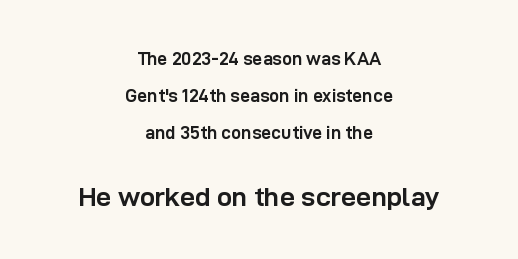
{"italic": "no", "bold": "yes", "underline": "no", "align": "center", "line_spacing": "loose", "line_spacing_ratio": 2.06, "letter_spacing": "normal", "letter_spacing_em": 0.0, "larger_block": "second", "size_ratio": 1.5, "glyph_px": 27}
